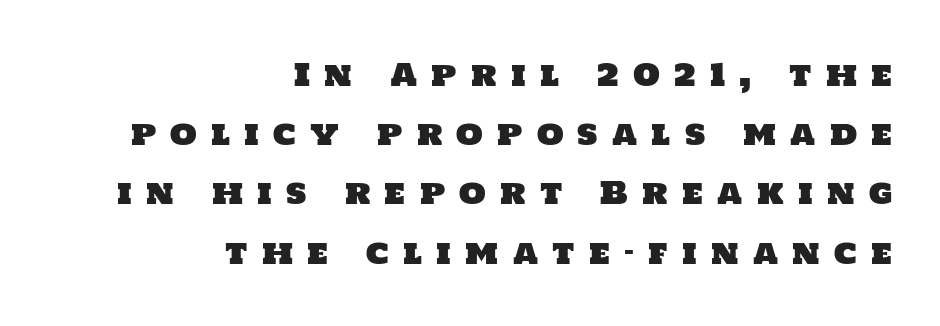
The image shows 31 px sans-serif type; set right-aligned, loose line spacing (1.91x), unusually wide letter spacing (+0.46 em), not underlined; low stroke contrast and a large x-height.
